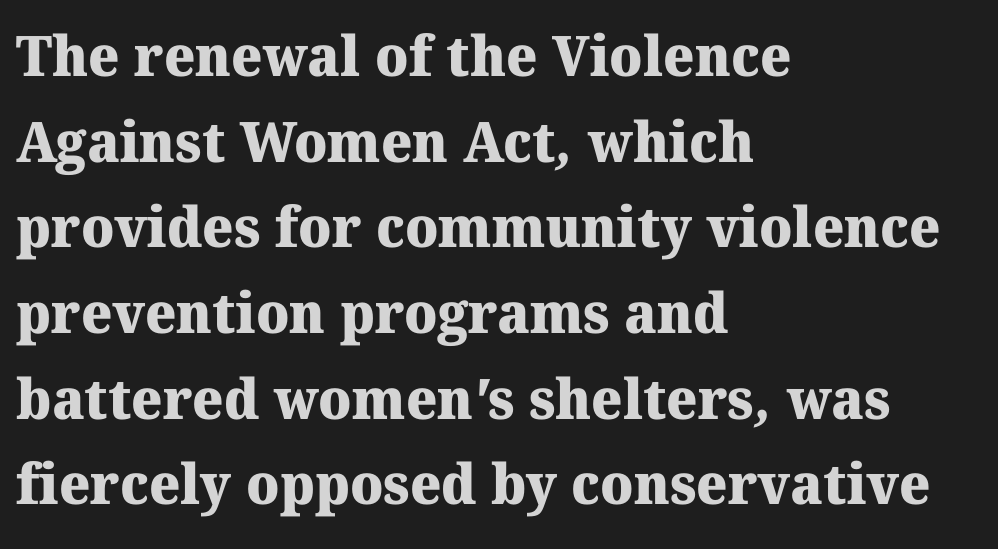
These lines are rendered in a variable-pitch font. Reading down the column, the eye jumps a familiar distance to each next line. Look at the bottom of the vertical strokes: they flare into serifs here. A typesetter would call this zero additional tracking. Rule under the text: the space is simply empty.
